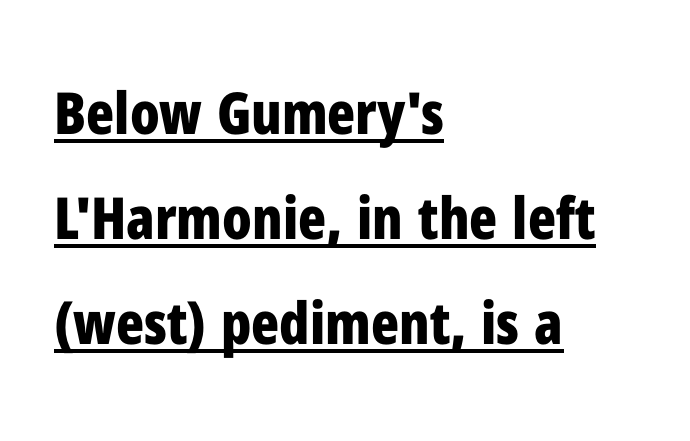
{"serif": "no", "italic": "no", "bold": "yes", "weight": "bold", "width": "condensed", "stroke_contrast": "low", "x_height": "medium", "monospaced": "no", "underline": "yes", "align": "left", "line_spacing_ratio": 1.81, "letter_spacing": "normal", "letter_spacing_em": 0.0, "glyph_px": 58}
